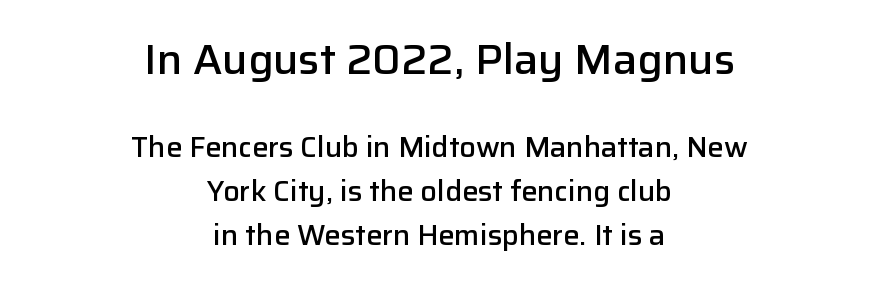
The face used here is a semibold: visibly heavier than regular, lighter than bold. If you squint, the top block still reads clearly — it's the larger of the two. Designer's note — italics off, roman on. Regular leading. The designer went with a sans here, leaving each stem footless.
